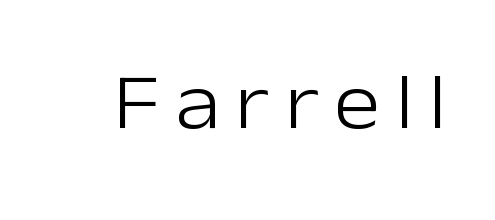
You can tell from the bare stems that sans-serif type was used. Is this a heavy cut? Hardly; it is regular or lighter. A bare baseline throughout the passage. Proportional: the letters do not fall into vertical columns.
